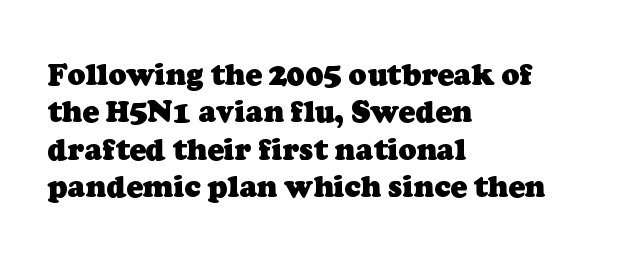
Q: Is the text bold? A: Yes.
Q: Is the typeface a serif or a sans-serif typeface? A: Serif.
Q: Is the text underlined? A: No.
Q: How is the paragraph aligned? A: Left-aligned.
Q: Is the spacing between letters normal or unusually wide? A: Normal.
Q: Is the spacing between lines tight, normal or loose? A: Normal.
Q: Width (condensed, normal, or wide)? A: Normal.
Q: Stroke contrast? A: Low.
Q: x-height? A: Medium.
Q: Monospaced? A: No.
